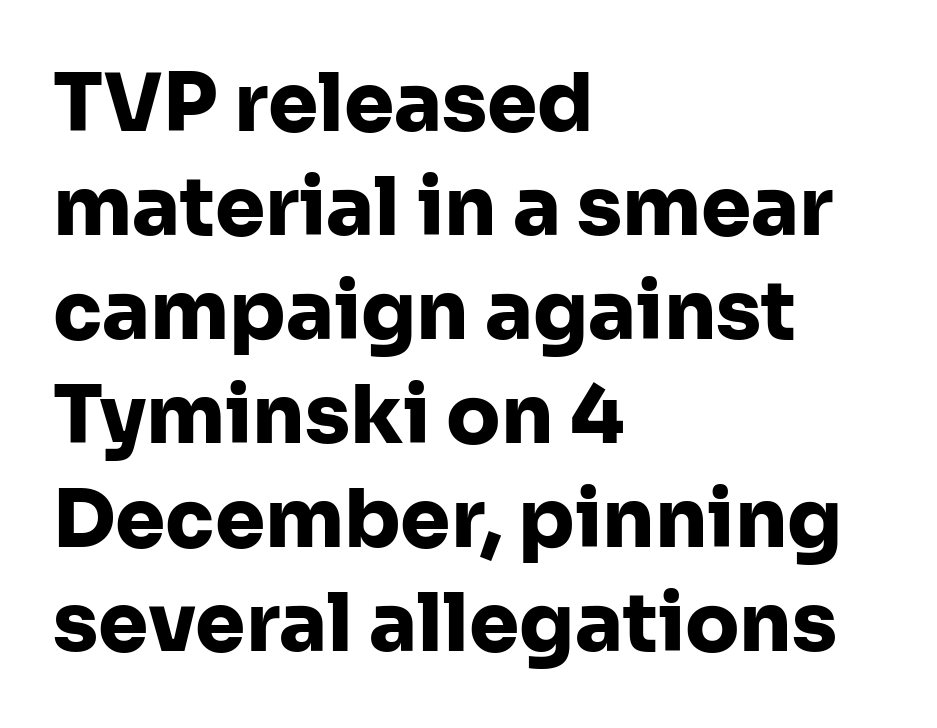
{"serif": "no", "italic": "no", "bold": "yes", "weight": "heavy", "width": "normal", "stroke_contrast": "low", "x_height": "medium", "monospaced": "no", "underline": "no", "align": "left", "line_spacing": "normal", "line_spacing_ratio": 1.3, "letter_spacing": "normal", "letter_spacing_em": 0.0, "glyph_px": 80}
